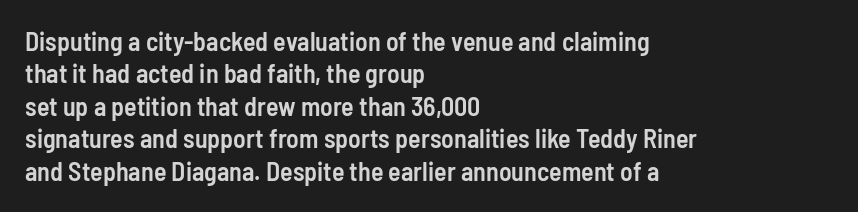
Q: Is the text bold? A: Semi-bold.
Q: Is the text italic (slanted)? A: No, it is upright.
Q: Is the text underlined? A: No.
Q: How is the paragraph aligned? A: Left-aligned.
Q: Is the spacing between letters normal or unusually wide? A: Normal.
Q: Is the spacing between lines tight, normal or loose? A: Normal.
